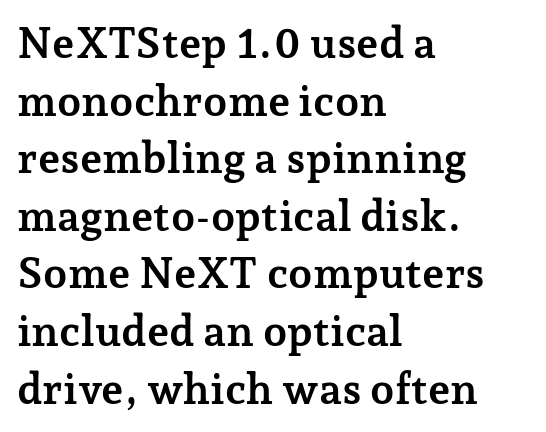
Q: Is the text bold? A: Yes.
Q: Is the text italic (slanted)? A: No, it is upright.
Q: Is the typeface a serif or a sans-serif typeface? A: Serif.
Q: Is the text underlined? A: No.
Q: How is the paragraph aligned? A: Left-aligned.
Q: Is the spacing between letters normal or unusually wide? A: Normal.
Q: Is the spacing between lines tight, normal or loose? A: Normal.
Q: Width (condensed, normal, or wide)? A: Normal.
Q: Stroke contrast? A: Low.
Q: x-height? A: Medium.
Q: Monospaced? A: No.
